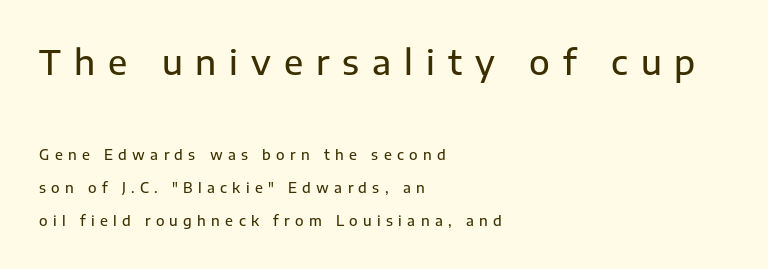
{"serif": "no", "italic": "no", "width": "normal", "stroke_contrast": "low", "x_height": "medium", "monospaced": "no", "underline": "no", "align": "left", "line_spacing": "loose", "line_spacing_ratio": 2.33, "letter_spacing": "wide", "letter_spacing_em": 0.38, "larger_block": "first", "size_ratio": 2.43, "glyph_px": 34}
